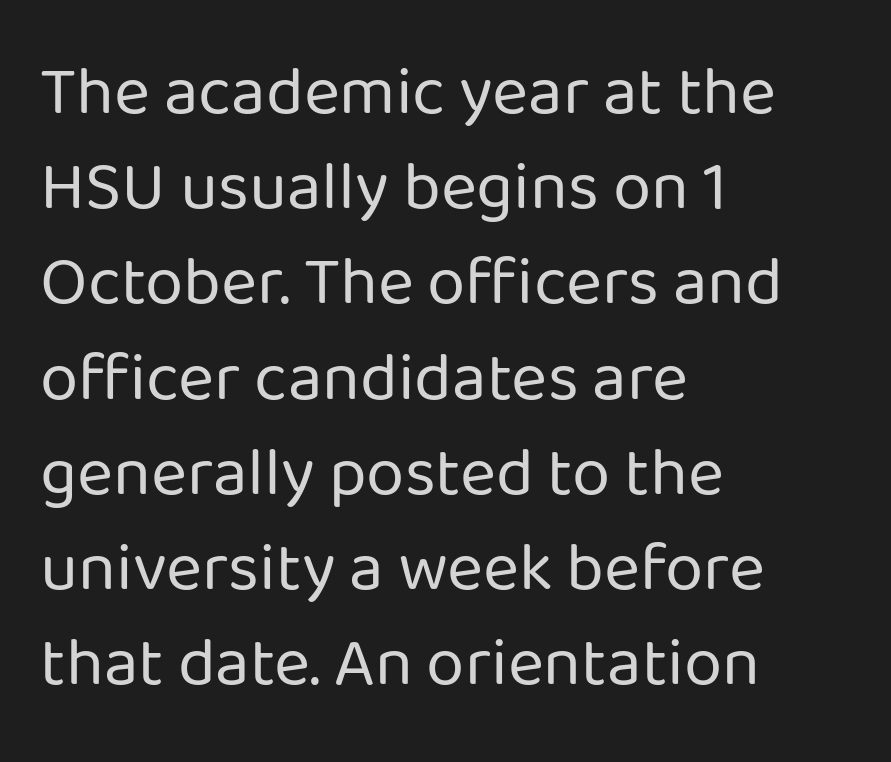
{"serif": "no", "italic": "no", "bold": "no", "weight": "regular", "width": "normal", "stroke_contrast": "low", "x_height": "medium", "monospaced": "no", "underline": "no", "align": "left", "line_spacing": "normal", "line_spacing_ratio": 1.38, "letter_spacing": "normal", "letter_spacing_em": 0.0, "glyph_px": 69}
